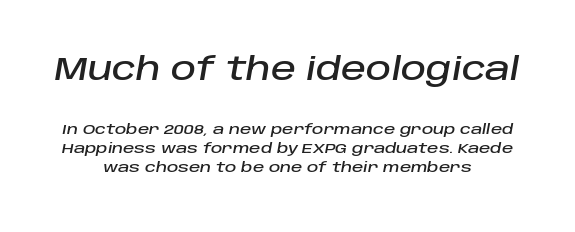
The image shows 31 px text type, italic (leaning right); set centered, normal line spacing (1.36x), normal letter spacing, not underlined; the first (top) block is 2.21x larger; low stroke contrast and a large x-height.
